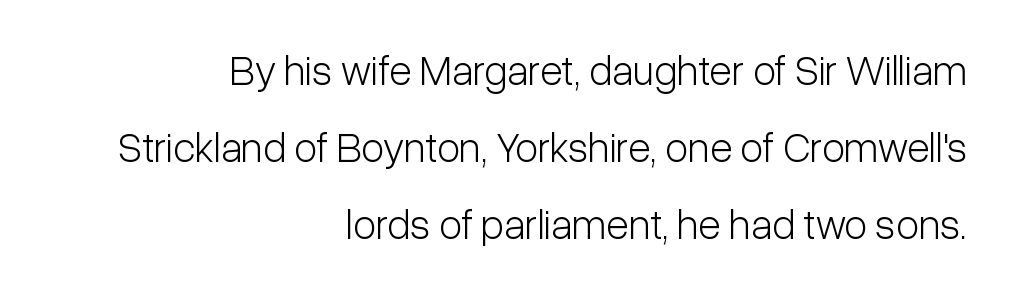
Q: Is the text bold? A: No.
Q: Is the text italic (slanted)? A: No, it is upright.
Q: Is the typeface a serif or a sans-serif typeface? A: Sans-serif.
Q: Is the text underlined? A: No.
Q: How is the paragraph aligned? A: Right-aligned.
Q: Is the spacing between letters normal or unusually wide? A: Normal.
Q: Width (condensed, normal, or wide)? A: Condensed.
Q: Stroke contrast? A: Low.
Q: x-height? A: Medium.
Q: Monospaced? A: No.
